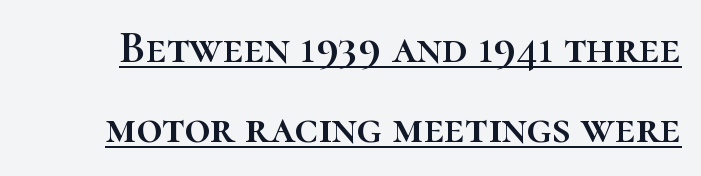
The image shows 45 px text type, upright; set line spacing 1.78x, normal letter spacing, underlined; high stroke contrast and a medium x-height.
